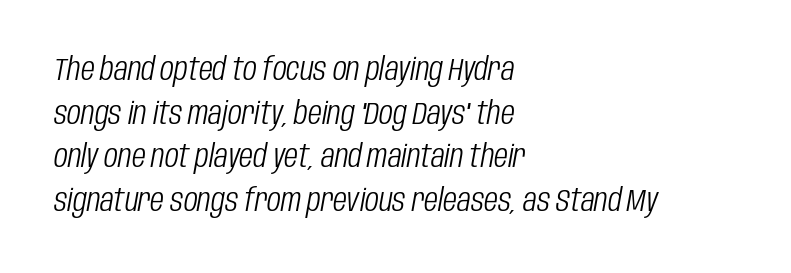
Q: Is the text bold? A: No.
Q: Is the text italic (slanted)? A: Yes, it leans right by about 10 degrees.
Q: Is the text underlined? A: No.
Q: How is the paragraph aligned? A: Left-aligned.
Q: Is the spacing between letters normal or unusually wide? A: Normal.
Q: Is the spacing between lines tight, normal or loose? A: Normal.
Q: Width (condensed, normal, or wide)? A: Condensed.
Q: Stroke contrast? A: Low.
Q: x-height? A: Large.
Q: Monospaced? A: No.
